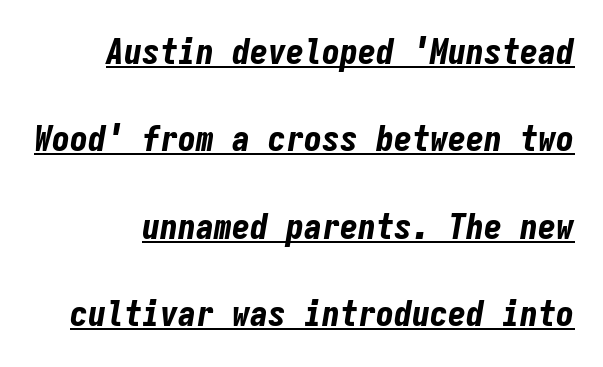
Q: Is the text bold? A: Yes.
Q: Is the text italic (slanted)? A: Yes, it leans right by about 9 degrees.
Q: Is the text underlined? A: Yes.
Q: Is the spacing between letters normal or unusually wide? A: Normal.
Q: Is the spacing between lines tight, normal or loose? A: Loose.
Q: Width (condensed, normal, or wide)? A: Condensed.
Q: Stroke contrast? A: Low.
Q: x-height? A: Medium.
Q: Monospaced? A: Yes.
